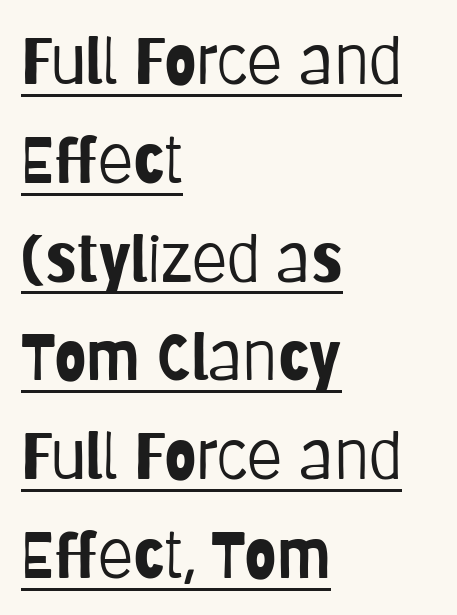
{"serif": "no", "italic": "no", "bold": "no", "weight": "light", "width": "condensed", "stroke_contrast": "low", "x_height": "large", "monospaced": "no", "underline": "yes", "align": "left", "line_spacing": "normal", "line_spacing_ratio": 1.52, "letter_spacing": "normal", "letter_spacing_em": 0.0, "glyph_px": 65}
